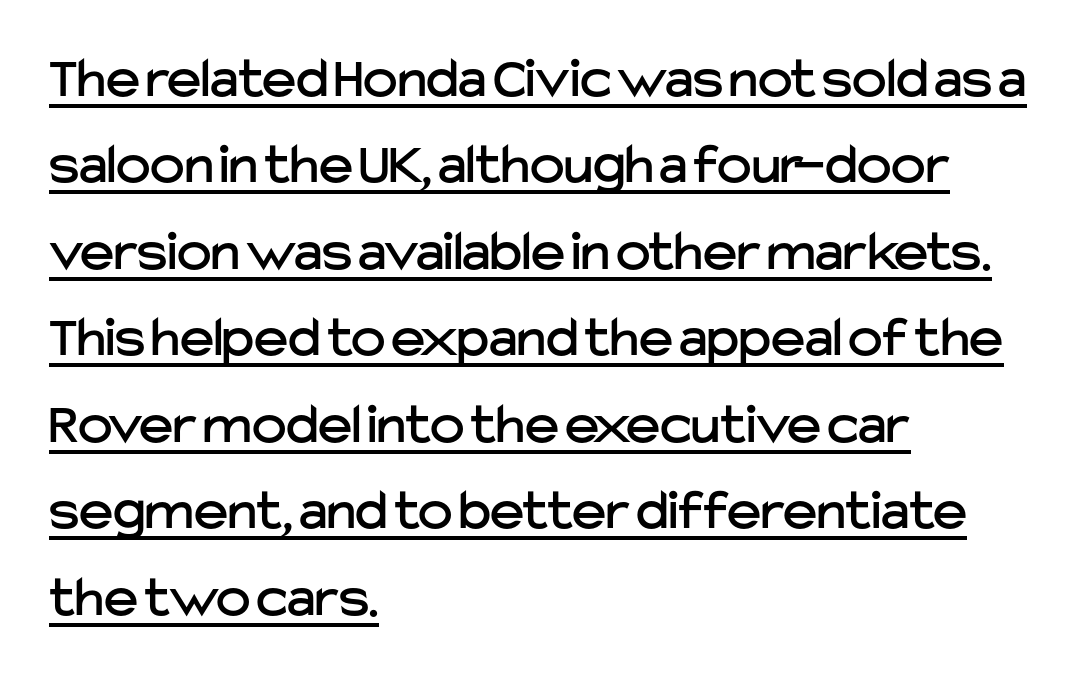
The image shows 58 px sans-serif type, upright; set left-aligned, normal line spacing (1.49x), normal letter spacing, underlined; low stroke contrast and a medium x-height.
